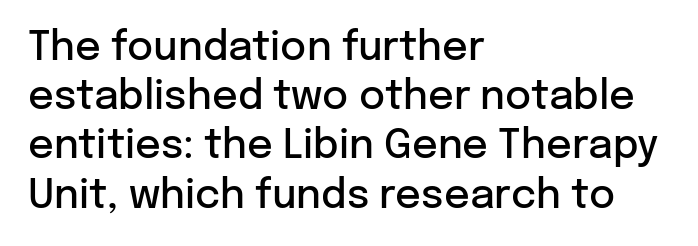
{"serif": "no", "italic": "no", "bold": "semi", "weight": "semibold", "width": "normal", "stroke_contrast": "low", "x_height": "medium", "monospaced": "no", "underline": "no", "align": "left", "line_spacing_ratio": 1.23, "letter_spacing": "normal", "letter_spacing_em": 0.0, "glyph_px": 40}
